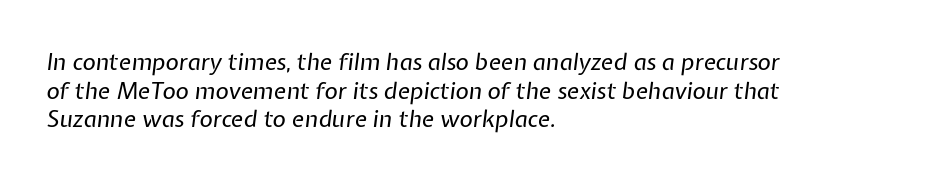
Q: Is the text bold? A: No.
Q: Is the text italic (slanted)? A: Yes, it leans right by about 7 degrees.
Q: Is the text underlined? A: No.
Q: How is the paragraph aligned? A: Left-aligned.
Q: Is the spacing between letters normal or unusually wide? A: Normal.
